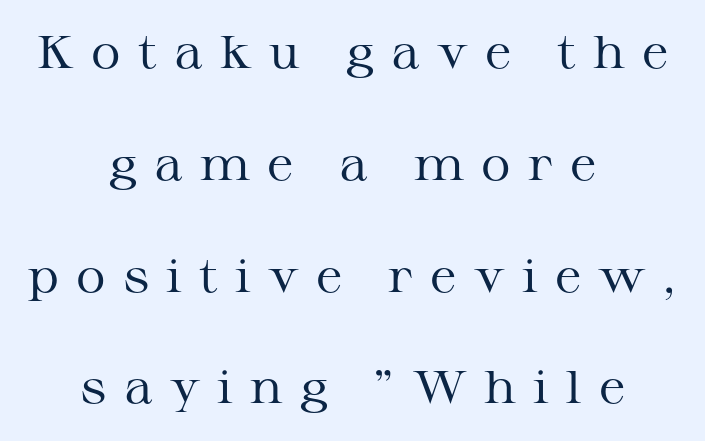
The image shows 46 px regular-weight, wide serif type, upright; set centered, loose line spacing (2.43x), unusually wide letter spacing (+0.37 em), not underlined; medium stroke contrast and a medium x-height.
